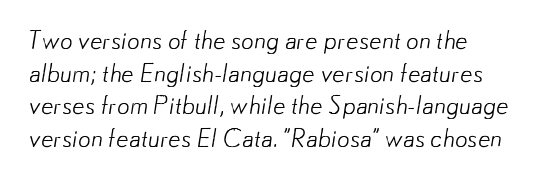
The image shows 25 px text type; set left-aligned, normal line spacing (1.31x), normal letter spacing, not underlined.
